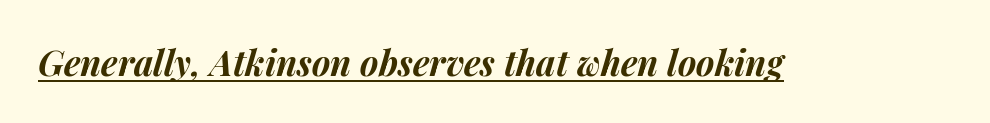
Short note: letters normally spaced. If you drew a line through each stem, it would be angled. The letters advance in unequal steps, a hallmark of proportional type. Heft: maximum for text — a bold.
